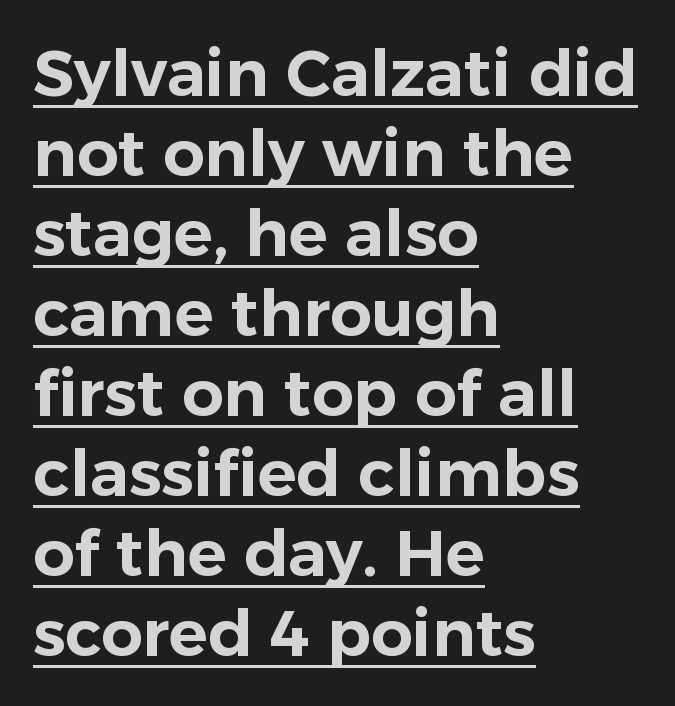
Q: Is the text italic (slanted)? A: No, it is upright.
Q: Is the typeface a serif or a sans-serif typeface? A: Sans-serif.
Q: Is the text underlined? A: Yes.
Q: How is the paragraph aligned? A: Left-aligned.
Q: Is the spacing between letters normal or unusually wide? A: Normal.
Q: Width (condensed, normal, or wide)? A: Normal.
Q: Stroke contrast? A: Low.
Q: x-height? A: Medium.
Q: Monospaced? A: No.
